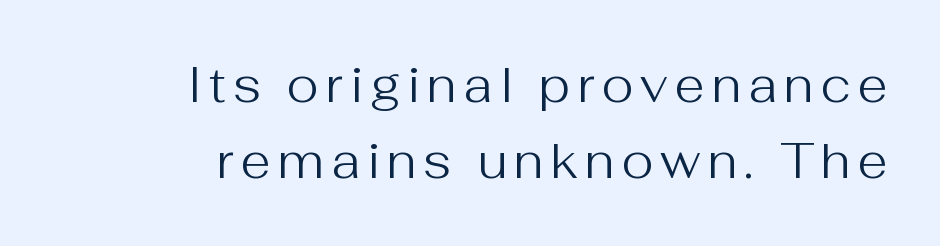
The image shows 49 px regular-weight sans-serif type, upright; set right-aligned, normal line spacing (1.56x), not underlined; medium stroke contrast and a medium x-height.
